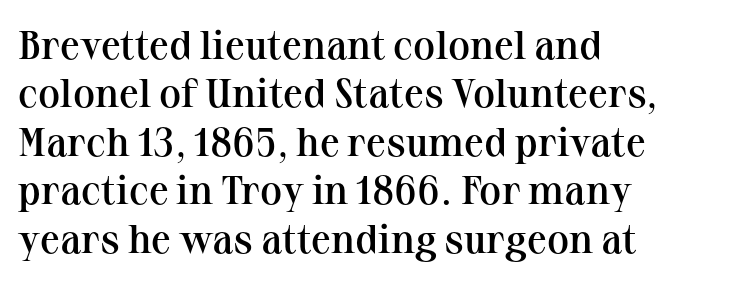
{"serif": "yes", "italic": "no", "bold": "semi", "weight": "semibold", "width": "normal", "stroke_contrast": "medium", "x_height": "medium", "monospaced": "no", "underline": "no", "align": "left", "line_spacing_ratio": 1.21, "letter_spacing": "normal", "letter_spacing_em": 0.0, "glyph_px": 40}
